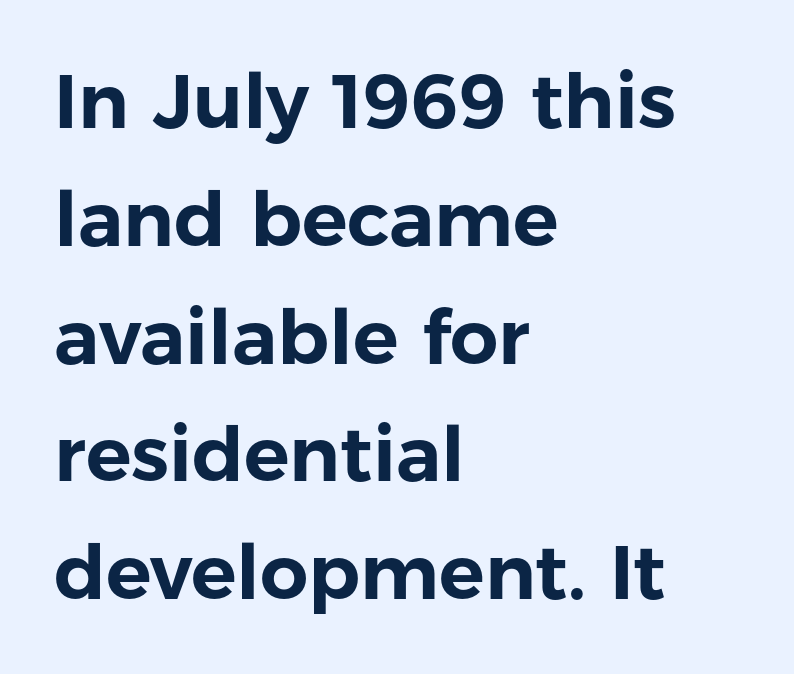
How would I describe the line gaps? Plain and ordinary. These lines stack with their left ends in a neat column. Examine the stroke ends and you'll find no serifs. How are the letters spaced? Ordinarily, with no added tracking. Italic? Not at all — the glyphs are vertical.
